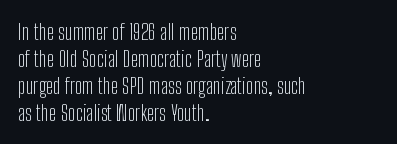
Q: Is the text bold? A: No.
Q: Is the text italic (slanted)? A: No, it is upright.
Q: Is the text underlined? A: No.
Q: How is the paragraph aligned? A: Left-aligned.
Q: Is the spacing between letters normal or unusually wide? A: Normal.
